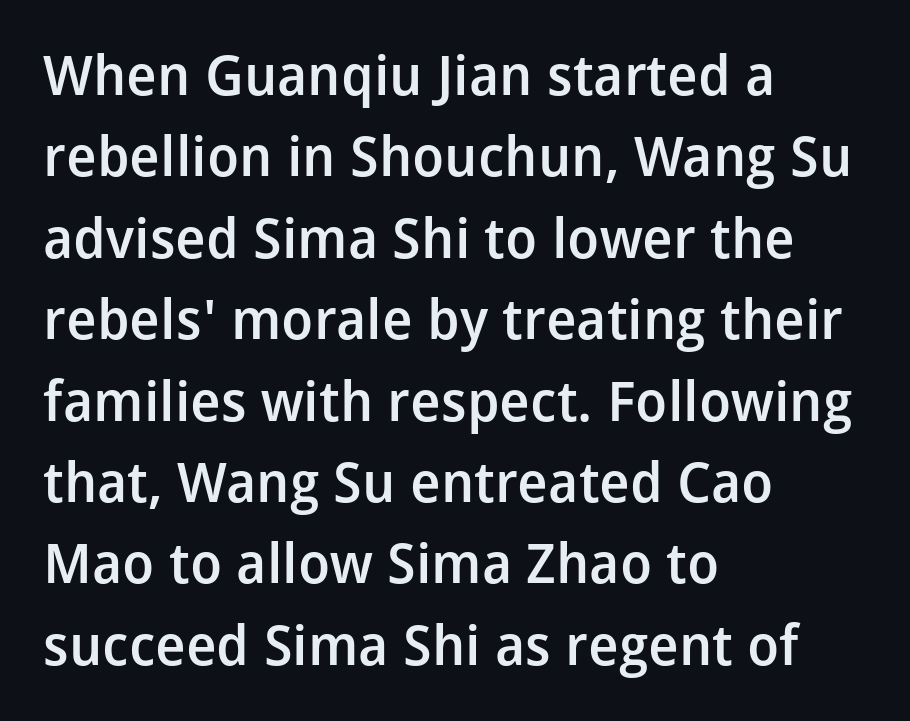
The horizontal fit of the characters is conventional and even. Is this a sans? Yes — the strokes have no serifs. The paragraph has a hard left edge and a soft right edge. In terms of weight, the rendering is demibold, just under bold. The passage shown is typed in a proportional face where columns would drift.
